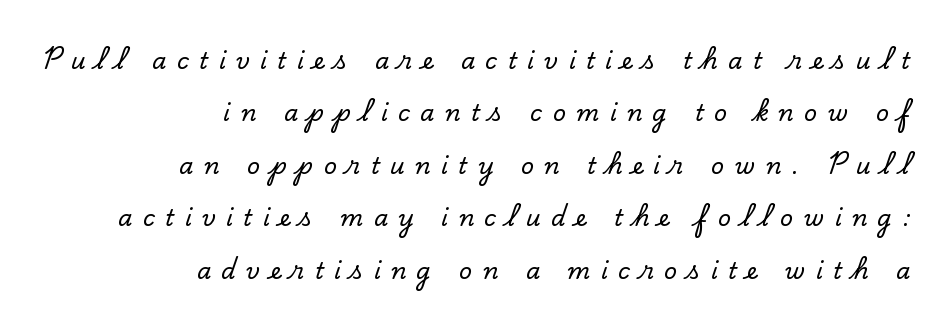
Q: Is the text italic (slanted)? A: Yes.
Q: Is the text underlined? A: No.
Q: How is the paragraph aligned? A: Right-aligned.
Q: Is the spacing between letters normal or unusually wide? A: Unusually wide.
Q: Is the spacing between lines tight, normal or loose? A: Loose.
